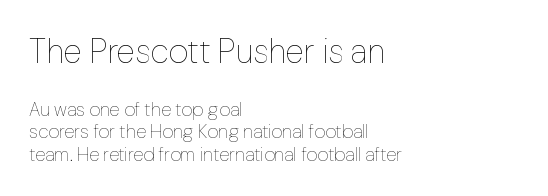
{"italic": "no", "bold": "no", "weight": "thin", "width": "normal", "stroke_contrast": "low", "x_height": "medium", "monospaced": "no", "underline": "no", "align": "left", "line_spacing_ratio": 1.19, "letter_spacing": "normal", "letter_spacing_em": 0.0, "larger_block": "first", "size_ratio": 1.79, "glyph_px": 34}
